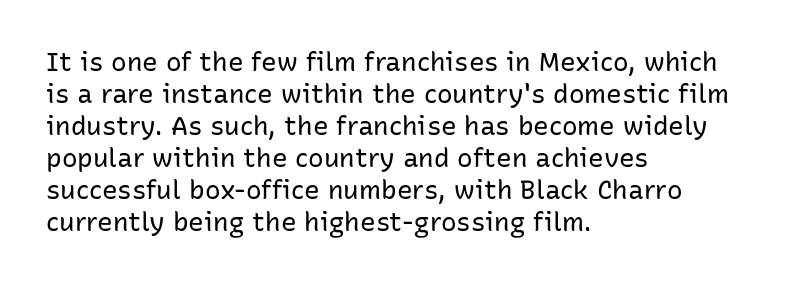
{"italic": "no", "bold": "no", "underline": "no", "align": "left", "line_spacing_ratio": 1.23, "letter_spacing": "normal", "letter_spacing_em": 0.0, "glyph_px": 26}
